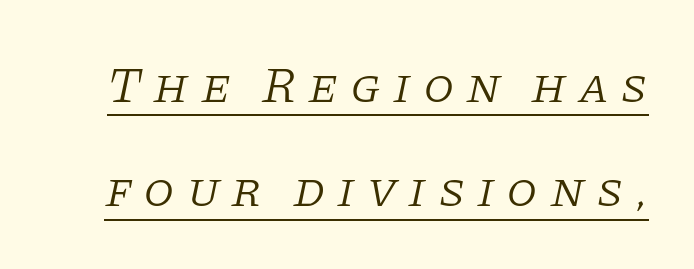
The image shows 50 px light serif type, italic (leaning right); set loose line spacing (2.09x), unusually wide letter spacing (+0.23 em), underlined; low stroke contrast and a large x-height.
